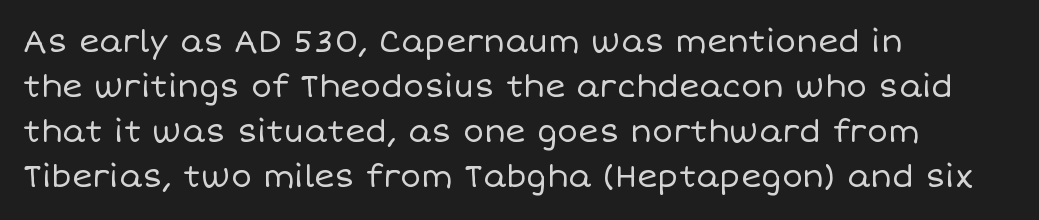
The image shows 31 px regular-weight type, upright; set left-aligned, normal line spacing (1.45x), normal letter spacing, not underlined; low stroke contrast and a large x-height.
